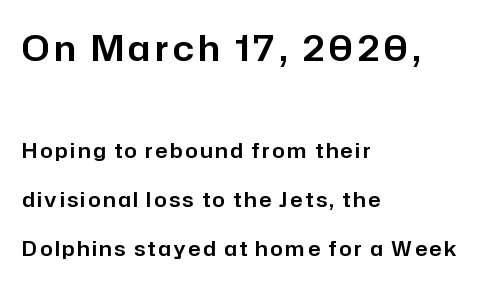
{"serif": "no", "italic": "no", "width": "normal", "stroke_contrast": "low", "x_height": "medium", "monospaced": "no", "underline": "no", "align": "left", "line_spacing": "loose", "line_spacing_ratio": 2.45, "larger_block": "first", "size_ratio": 1.75, "glyph_px": 35}
